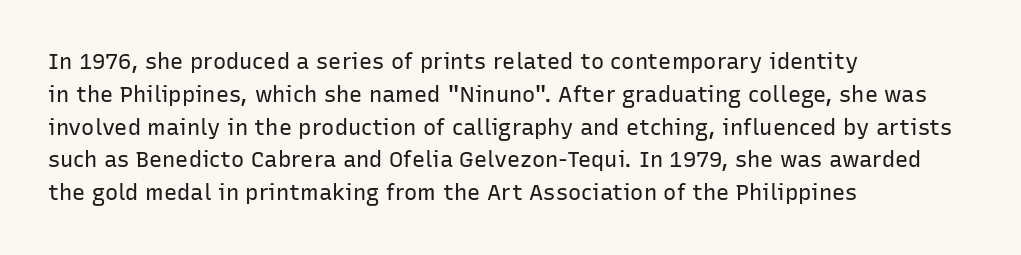
Descender tails drop into unmarked territory. Vertically, the passage feels balanced, rows spaced as you'd expect. The typesetter chose a ragged-right arrangement here. The typography opts for an upright posture over an oblique one. The rendering keeps characters at their native spacing. Stroke mass is kept to a normal reading level or below.
